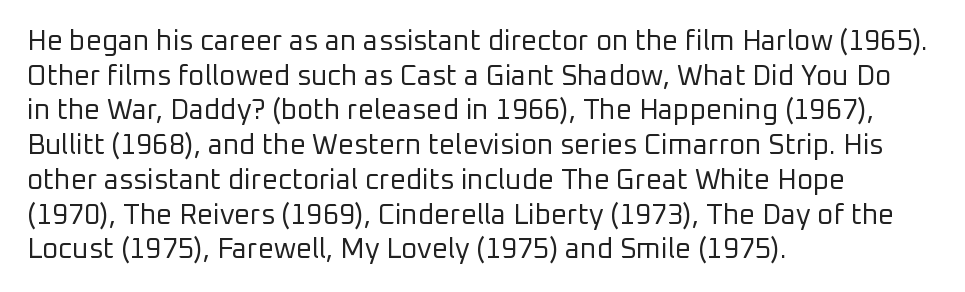
Q: Is the text bold? A: No.
Q: Is the text italic (slanted)? A: No, it is upright.
Q: Is the typeface a serif or a sans-serif typeface? A: Sans-serif.
Q: Is the text underlined? A: No.
Q: How is the paragraph aligned? A: Left-aligned.
Q: Is the spacing between letters normal or unusually wide? A: Normal.
Q: Width (condensed, normal, or wide)? A: Normal.
Q: Stroke contrast? A: Low.
Q: x-height? A: Medium.
Q: Monospaced? A: No.
